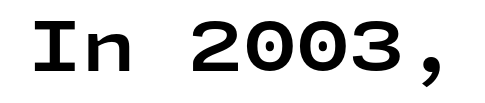
The image shows 69 px bold, wide sans-serif type, upright; set normal letter spacing, not underlined; low stroke contrast and a medium x-height.
